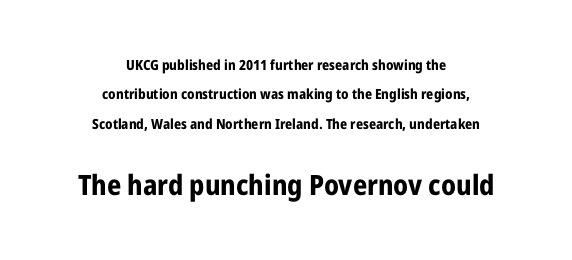
{"serif": "no", "italic": "no", "bold": "yes", "weight": "bold", "width": "condensed", "stroke_contrast": "low", "x_height": "medium", "monospaced": "no", "underline": "no", "align": "center", "line_spacing": "loose", "line_spacing_ratio": 2.09, "letter_spacing": "normal", "letter_spacing_em": 0.0, "larger_block": "second", "size_ratio": 2.0, "glyph_px": 28}
